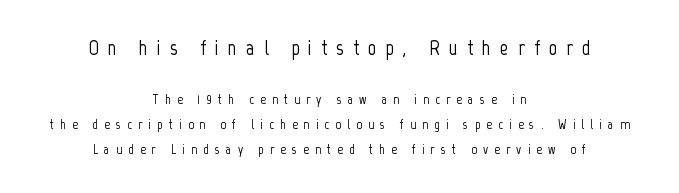
Which margin do the lines hug? Neither — every line sits in the middle. The gap between lines stays unmarked. You can tell it's not italic because the verticals are truly vertical. These two chunks differ in scale, with the top chunk taking the larger measure. Caption: expanded tracking, letters set apart.
